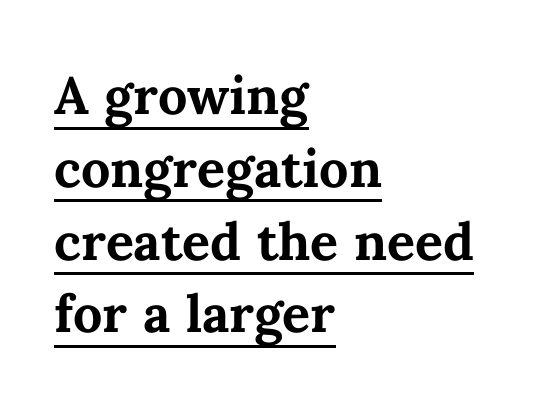
The image shows 52 px bold type, upright; set left-aligned, normal line spacing (1.4x), normal letter spacing, underlined; medium stroke contrast and a medium x-height.
